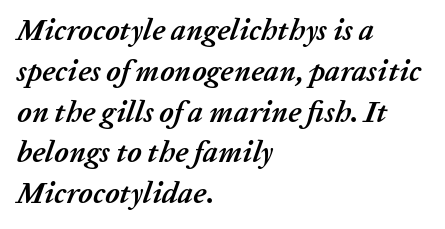
{"italic": "yes", "lean": "right", "slant_degrees": 20, "bold": "yes", "weight": "semibold", "width": "normal", "stroke_contrast": "low", "x_height": "medium", "monospaced": "no", "underline": "no", "align": "left", "line_spacing": "normal", "line_spacing_ratio": 1.36, "letter_spacing": "normal", "letter_spacing_em": 0.0, "glyph_px": 30}
